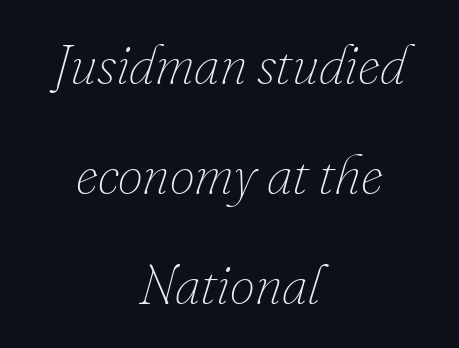
{"italic": "yes", "lean": "right", "slant_degrees": 16, "bold": "no", "weight": "thin", "width": "normal", "stroke_contrast": "low", "x_height": "small", "monospaced": "no", "underline": "no", "align": "center", "line_spacing": "loose", "line_spacing_ratio": 1.96, "letter_spacing": "normal", "letter_spacing_em": 0.0, "glyph_px": 56}
